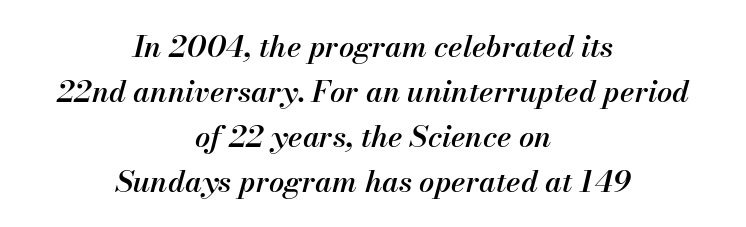
The image shows 30 px semibold type, italic (leaning right); set centered, normal line spacing (1.5x), normal letter spacing, not underlined; medium stroke contrast and a small x-height.
